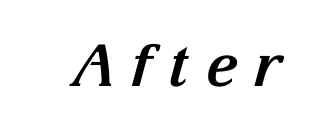
Q: Is the text bold? A: Yes.
Q: Is the text italic (slanted)? A: Yes, it leans right by about 15 degrees.
Q: Is the typeface a serif or a sans-serif typeface? A: Serif.
Q: Is the text underlined? A: No.
Q: Is the spacing between letters normal or unusually wide? A: Unusually wide.
Q: Width (condensed, normal, or wide)? A: Normal.
Q: Stroke contrast? A: Medium.
Q: x-height? A: Medium.
Q: Monospaced? A: No.
